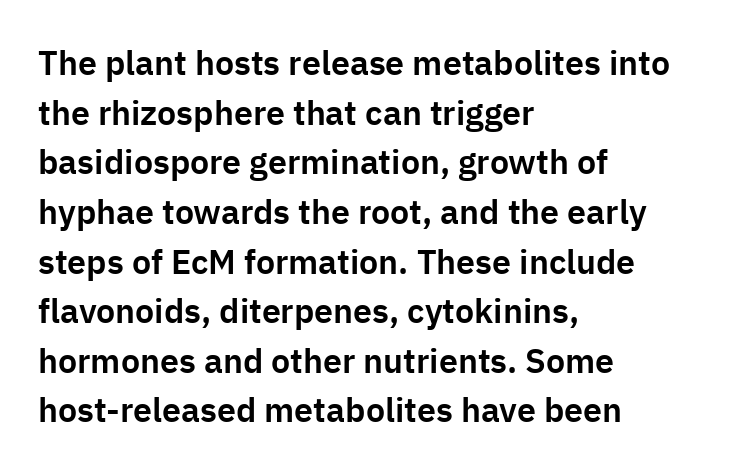
Regular leading. The type sits square on the baseline with zero lean. Check under the words: just untouched page. These lines keep a tight, regular rhythm from letter to letter.
